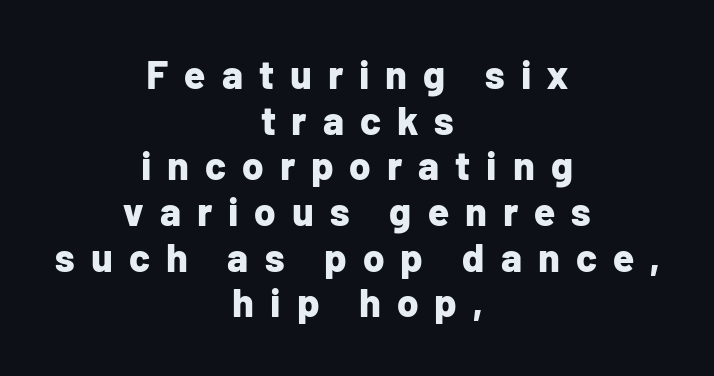
Q: Is the text bold? A: Yes.
Q: Is the text italic (slanted)? A: No, it is upright.
Q: Is the typeface a serif or a sans-serif typeface? A: Sans-serif.
Q: Is the text underlined? A: No.
Q: How is the paragraph aligned? A: Centered.
Q: Is the spacing between letters normal or unusually wide? A: Unusually wide.
Q: Width (condensed, normal, or wide)? A: Normal.
Q: Stroke contrast? A: Low.
Q: x-height? A: Medium.
Q: Monospaced? A: No.
